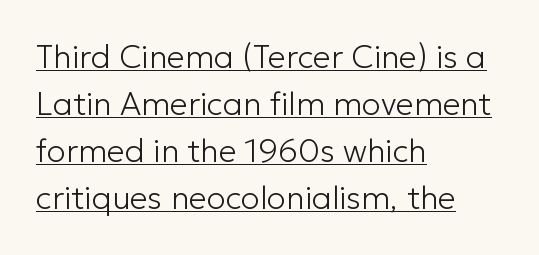
{"serif": "no", "italic": "no", "bold": "no", "weight": "light", "width": "normal", "stroke_contrast": "low", "x_height": "medium", "monospaced": "no", "underline": "yes", "align": "left", "line_spacing": "normal", "line_spacing_ratio": 1.47, "letter_spacing": "normal", "letter_spacing_em": 0.0, "glyph_px": 32}
